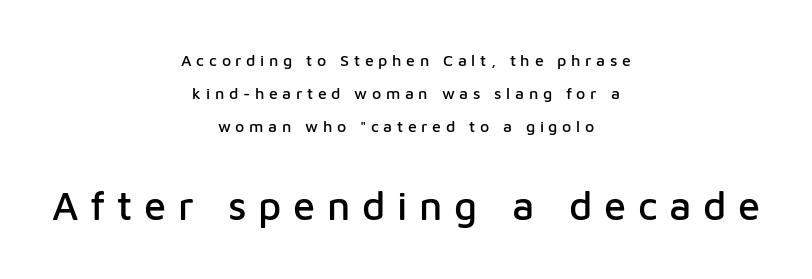
What's the leading like? Stretched, with rows far apart. Italic? Not at all — the glyphs are vertical. Centered paragraph, ragged on both sides. What kind of face is this? One without serifs — a sans.
